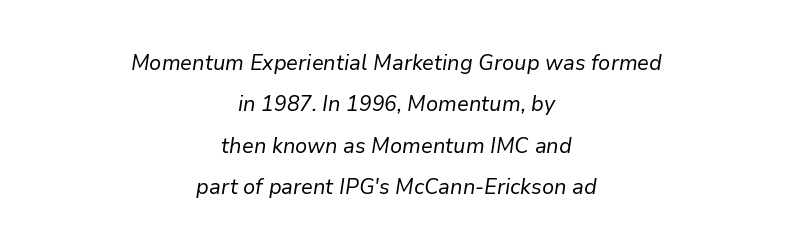
Q: Is the text bold? A: No.
Q: Is the text italic (slanted)? A: Yes, it leans right by about 9 degrees.
Q: Is the text underlined? A: No.
Q: How is the paragraph aligned? A: Centered.
Q: Is the spacing between letters normal or unusually wide? A: Normal.
Q: Is the spacing between lines tight, normal or loose? A: Loose.
